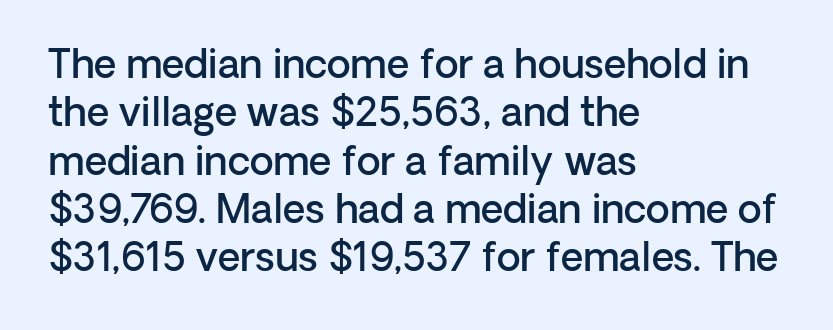
Rendered with straight, roman letterforms. Between one letter and the next there's only the usual sliver of space. A bit beefed up — I'd call it semibold rather than bold. Is the block centered? No — it sits flush against the left margin. The zone under the glyphs is completely vacant. Nope, no serifs anywhere on these letters.
